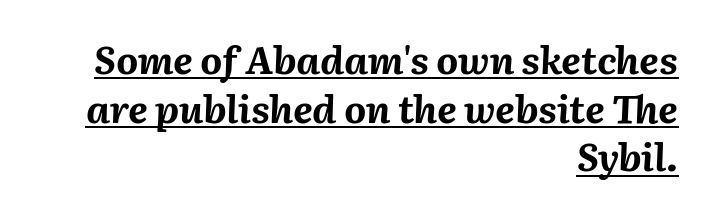
The image shows 38 px bold type, italic (leaning right); set right-aligned, normal line spacing (1.28x), normal letter spacing, underlined; medium stroke contrast and a medium x-height.
